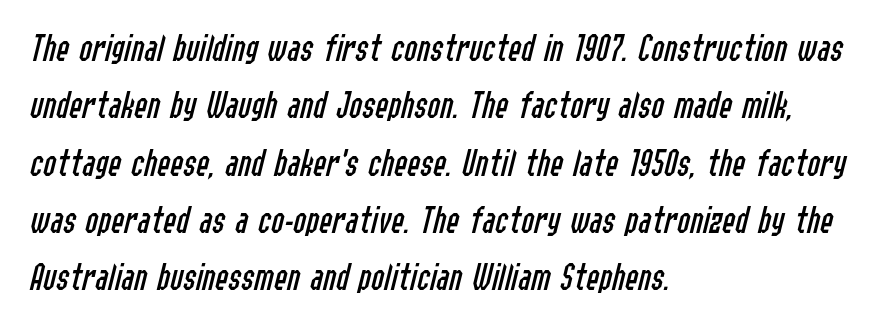
The cut favours lightness, reaching ordinary text weight at its darkest. Each line starts at the same left margin while the right side varies. The leading is moderate, giving the passage an even texture. This is oblique type, the kind used for emphasis or titles. Looks like regular typesetting: each glyph gets only the width it needs.
